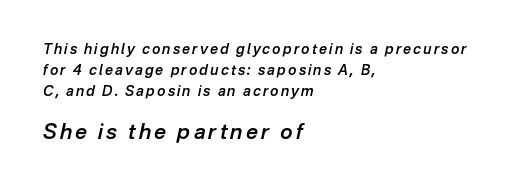
In terms of weight, the rendering is demibold, just under bold. Tall strokes in this sample are angled rather than plumb. Letters rest on an invisible, unmarked baseline. The passage is arranged the way most books set body copy — flush left. Does the bottom block carry the larger type? Yes, it does. What's the leading like? Ordinary, nothing unusual.
